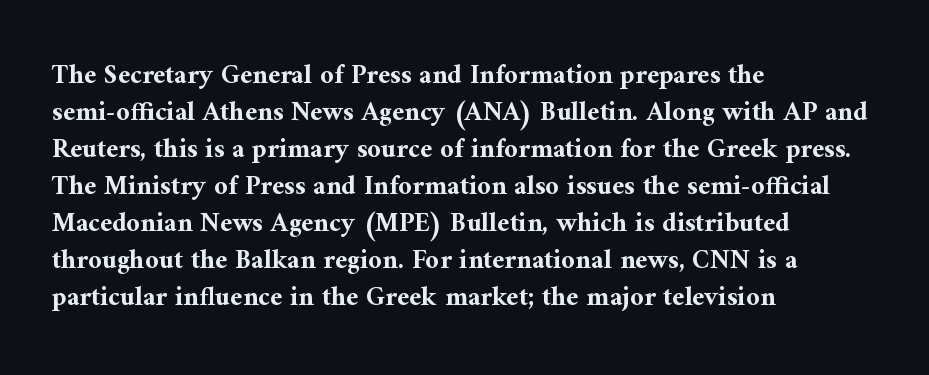
Q: Is the text bold? A: Yes.
Q: Is the text italic (slanted)? A: No, it is upright.
Q: Is the text underlined? A: No.
Q: How is the paragraph aligned? A: Left-aligned.
Q: Is the spacing between letters normal or unusually wide? A: Normal.
Q: Is the spacing between lines tight, normal or loose? A: Normal.
